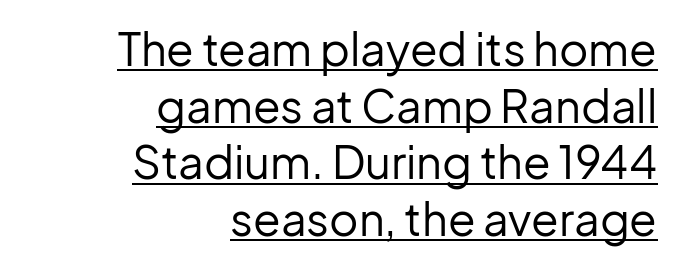
Q: Is the text bold? A: No.
Q: Is the text italic (slanted)? A: No, it is upright.
Q: Is the typeface a serif or a sans-serif typeface? A: Sans-serif.
Q: Is the text underlined? A: Yes.
Q: How is the paragraph aligned? A: Right-aligned.
Q: Is the spacing between letters normal or unusually wide? A: Normal.
Q: Is the spacing between lines tight, normal or loose? A: Normal.
Q: Width (condensed, normal, or wide)? A: Normal.
Q: Stroke contrast? A: Low.
Q: x-height? A: Medium.
Q: Monospaced? A: No.
